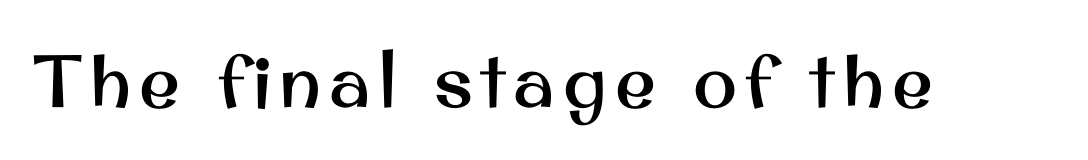
Q: Is the text italic (slanted)? A: No, it is upright.
Q: Is the typeface a serif or a sans-serif typeface? A: Sans-serif.
Q: Is the text underlined? A: No.
Q: Width (condensed, normal, or wide)? A: Normal.
Q: Stroke contrast? A: Medium.
Q: x-height? A: Small.
Q: Monospaced? A: No.
